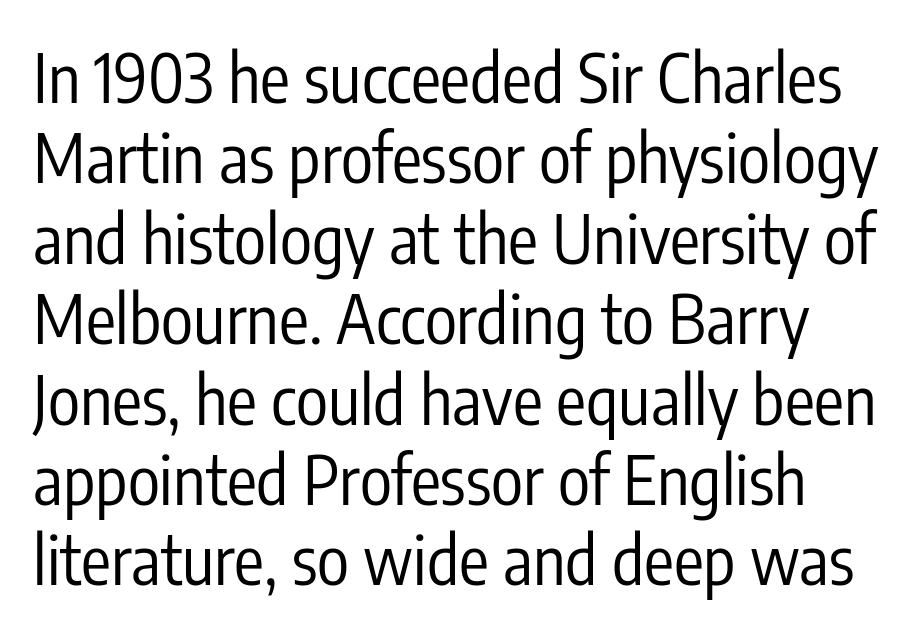
No letter is thick-stroked: the sample isn't bold. No feet cap the strokes, marking this as sans-serif type. The passage shown is typed in a proportional face where columns would drift. Nothing unusual about the tracking: characters are spaced as the font intends. Plain, unruled lines of type. No italicization has been applied; the sample stays upright.
